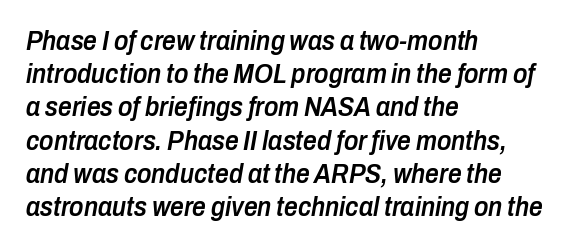
Q: Is the text bold? A: Semi-bold.
Q: Is the text italic (slanted)? A: Yes, it leans right by about 10 degrees.
Q: Is the text underlined? A: No.
Q: How is the paragraph aligned? A: Left-aligned.
Q: Is the spacing between letters normal or unusually wide? A: Normal.
